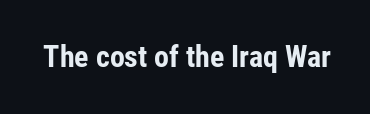
{"serif": "no", "italic": "no", "bold": "yes", "weight": "bold", "width": "condensed", "stroke_contrast": "low", "x_height": "medium", "monospaced": "no", "underline": "no", "letter_spacing": "normal", "letter_spacing_em": 0.0, "glyph_px": 30}
